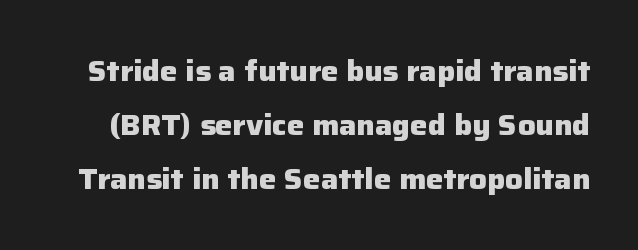
Q: Is the text bold? A: Yes.
Q: Is the text italic (slanted)? A: No, it is upright.
Q: Is the typeface a serif or a sans-serif typeface? A: Sans-serif.
Q: Is the text underlined? A: No.
Q: Is the spacing between letters normal or unusually wide? A: Normal.
Q: Width (condensed, normal, or wide)? A: Normal.
Q: Stroke contrast? A: Low.
Q: x-height? A: Medium.
Q: Monospaced? A: No.
